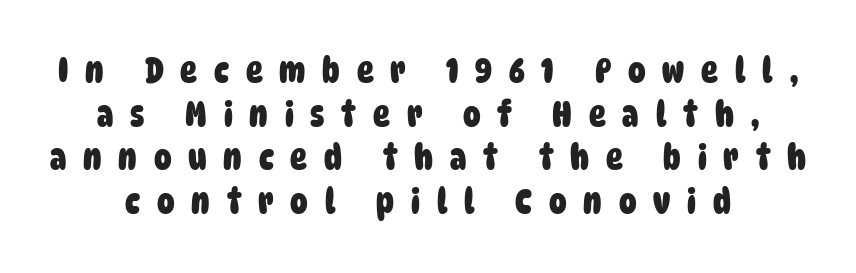
The image shows 35 px heavy, condensed sans-serif type; set centered, normal line spacing (1.25x), unusually wide letter spacing (+0.48 em), not underlined; low stroke contrast and a large x-height.
